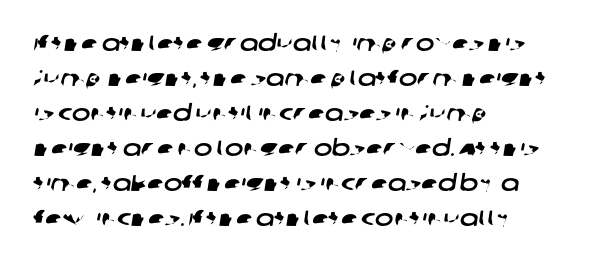
The image shows 22 px text type; set left-aligned, normal line spacing (1.59x), normal letter spacing, not underlined.
